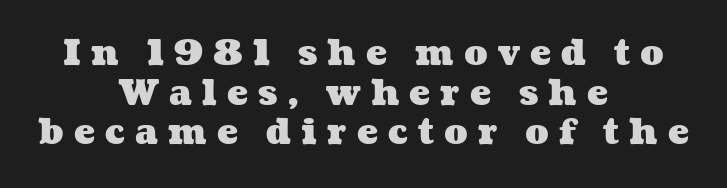
Q: Is the text bold? A: Yes.
Q: Is the text underlined? A: No.
Q: How is the paragraph aligned? A: Centered.
Q: Is the spacing between letters normal or unusually wide? A: Unusually wide.
Q: Is the spacing between lines tight, normal or loose? A: Tight.
Q: Width (condensed, normal, or wide)? A: Wide.
Q: Stroke contrast? A: Medium.
Q: x-height? A: Medium.
Q: Monospaced? A: No.
